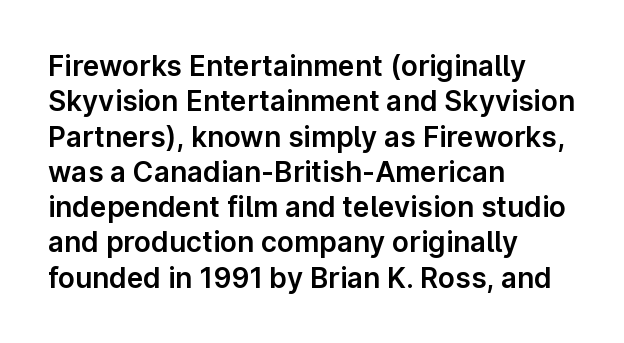
These lines are rendered in a variable-pitch font. Beneath every word, the page is bare. Vertically, the passage feels balanced, rows spaced as you'd expect. The characters display no serif detailing; their extremities are plain. The gaps between neighbouring characters are ordinary and unremarkable.
